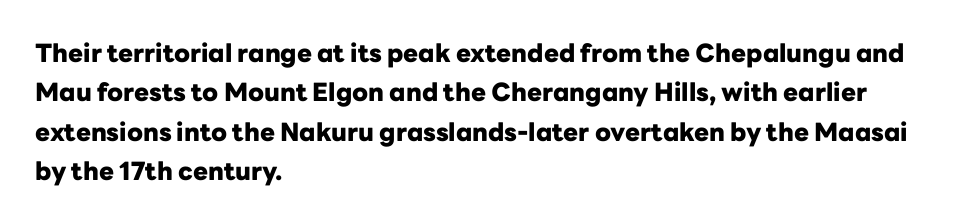
The image shows 25 px bold type, upright; set left-aligned, normal line spacing (1.58x), normal letter spacing, not underlined.
